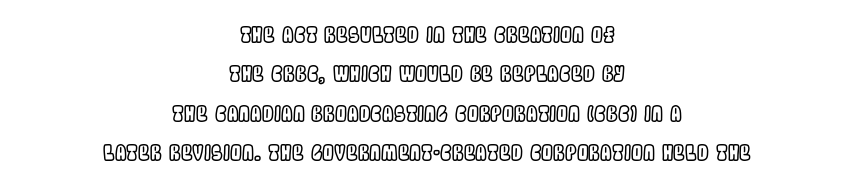
The passage shown has conventional tracking throughout. Descenders are the only things crossing below the line. The compositor balanced each line on the midline. The specimen reads as upright at a glance.
